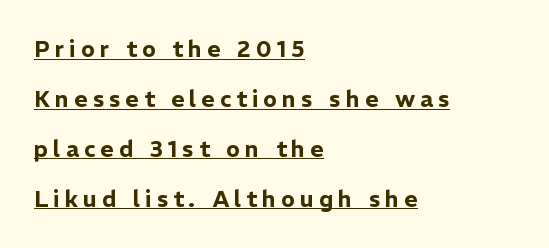
Q: Is the text italic (slanted)? A: No, it is upright.
Q: Is the text underlined? A: Yes.
Q: How is the paragraph aligned? A: Left-aligned.
Q: Is the spacing between letters normal or unusually wide? A: Unusually wide.
Q: Is the spacing between lines tight, normal or loose? A: Loose.
